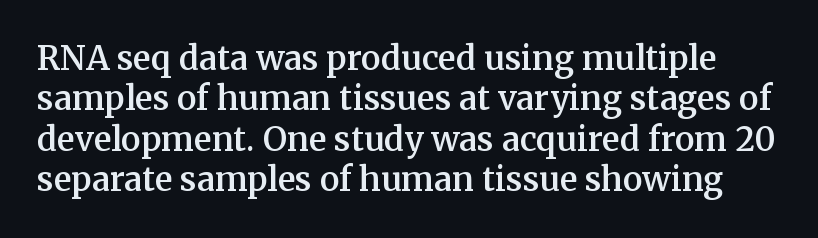
{"serif": "yes", "italic": "no", "bold": "semi", "weight": "semibold", "width": "normal", "stroke_contrast": "medium", "x_height": "medium", "monospaced": "no", "underline": "no", "line_spacing_ratio": 1.22, "letter_spacing": "normal", "letter_spacing_em": 0.0, "glyph_px": 33}
